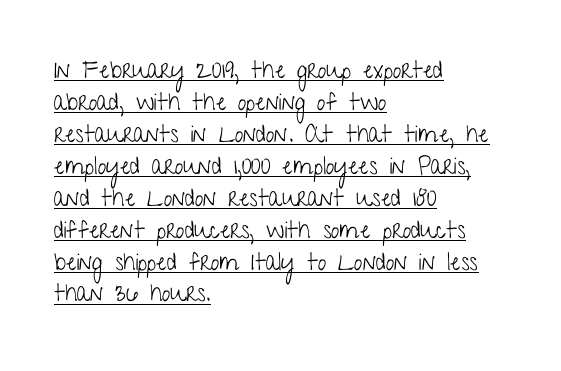
The image shows 24 px text type, upright; set left-aligned, normal line spacing (1.33x), normal letter spacing, underlined.
